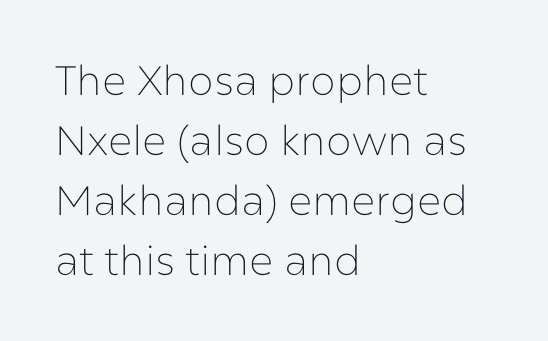
{"serif": "no", "italic": "no", "bold": "no", "weight": "thin", "width": "normal", "stroke_contrast": "low", "x_height": "medium", "monospaced": "no", "underline": "no", "align": "left", "line_spacing": "normal", "line_spacing_ratio": 1.46, "letter_spacing": "normal", "letter_spacing_em": 0.0, "glyph_px": 41}
